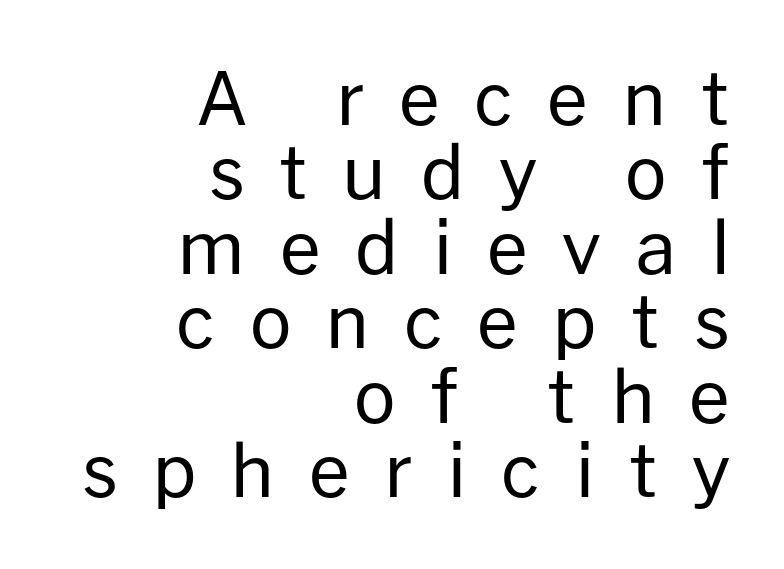
You can tell from the bare stems that sans-serif type was used. The lettering holds an erect, upright posture throughout. Does extra space separate the letters? Yes, quite a lot of it. The cut favours lightness, reaching ordinary text weight at its darkest.
